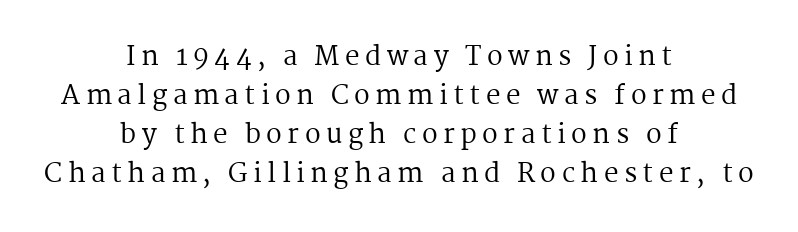
Posture: upright roman. Honestly, the letter spacing is so wide it's the main thing you notice. Nobody drew a line under any word here. The setting favours the middle, as headings and verse often do. Weight: in the light-to-regular range.
